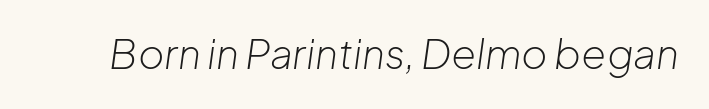
{"italic": "yes", "lean": "right", "slant_degrees": 8, "bold": "no", "weight": "light", "width": "normal", "stroke_contrast": "low", "x_height": "medium", "monospaced": "no", "underline": "no", "letter_spacing": "normal", "letter_spacing_em": 0.0, "glyph_px": 40}
